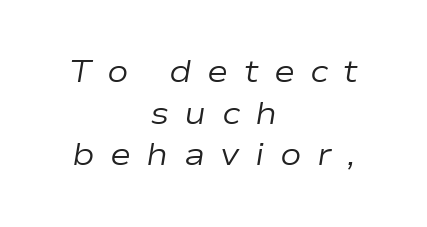
{"italic": "yes", "lean": "right", "slant_degrees": 9, "bold": "no", "weight": "regular", "width": "wide", "stroke_contrast": "low", "x_height": "medium", "monospaced": "no", "underline": "no", "align": "center", "line_spacing": "normal", "line_spacing_ratio": 1.3, "letter_spacing": "wide", "letter_spacing_em": 0.48, "glyph_px": 32}
